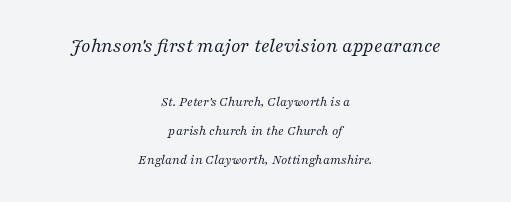
Q: Is the text bold? A: No.
Q: Is the text italic (slanted)? A: Yes, it leans right by about 16 degrees.
Q: Is the text underlined? A: No.
Q: How is the paragraph aligned? A: Centered.
Q: Is the spacing between letters normal or unusually wide? A: Normal.
Q: Is the spacing between lines tight, normal or loose? A: Loose.
Q: Which block of text is set in a larger size, the first (top) or the second (bottom)? A: The first (top) one.
